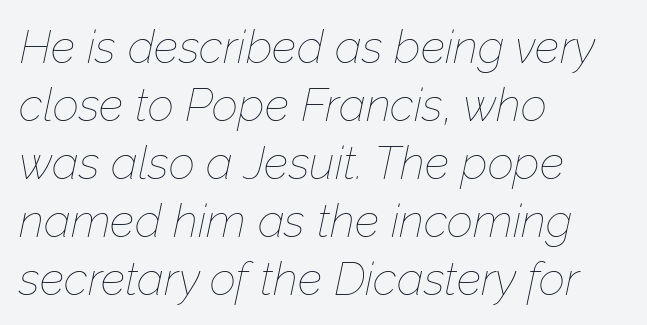
The rendering uses a moderate line-height, typical for paragraphs. Each letter keeps its own natural width here, so spacing adapts to shape. The rendering applies a slant to the glyphs. These lines are set flush left with a ragged right edge. Has an underline been added? It has not. These lines keep a tight, regular rhythm from letter to letter.
